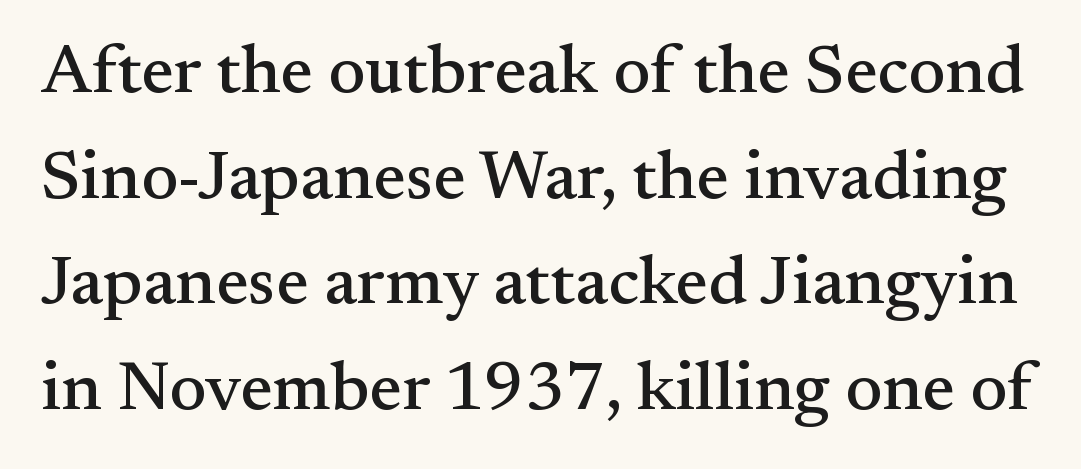
The image shows 69 px serif type, upright; set normal line spacing (1.53x), normal letter spacing, not underlined; medium stroke contrast and a small x-height.
